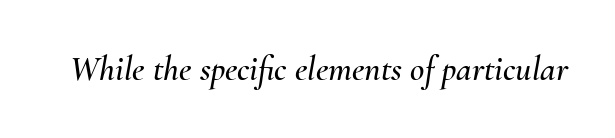
The image shows 35 px text type, italic (leaning right); set normal letter spacing, not underlined; medium stroke contrast and a small x-height.
